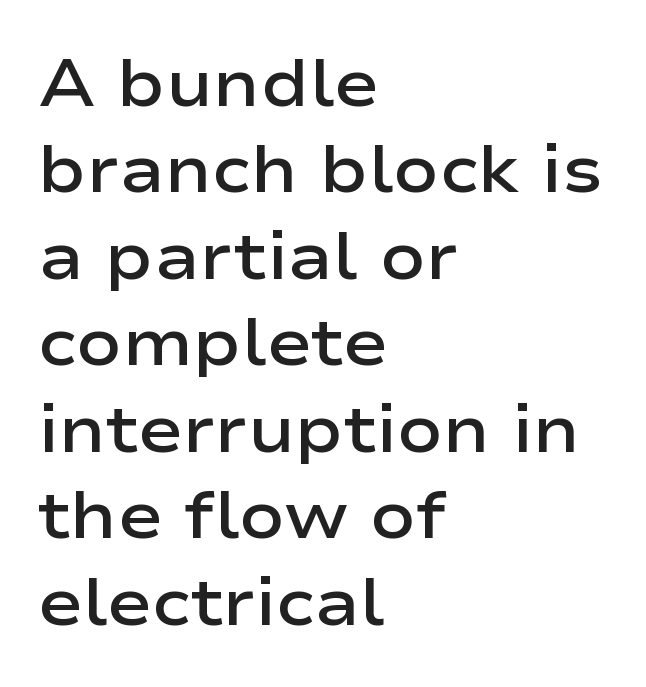
{"serif": "no", "italic": "no", "bold": "semi", "weight": "semibold", "width": "wide", "stroke_contrast": "low", "x_height": "medium", "monospaced": "no", "underline": "no", "align": "left", "line_spacing": "normal", "line_spacing_ratio": 1.29, "letter_spacing": "normal", "letter_spacing_em": 0.0, "glyph_px": 67}
